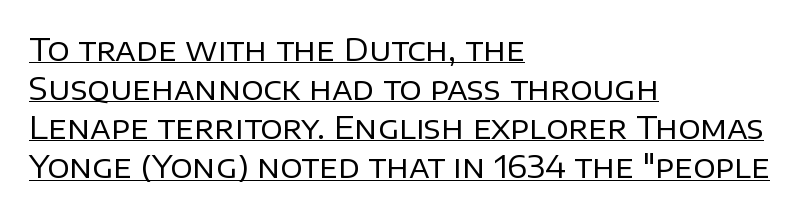
Q: Is the text bold? A: No.
Q: Is the text italic (slanted)? A: No, it is upright.
Q: Is the typeface a serif or a sans-serif typeface? A: Sans-serif.
Q: Is the text underlined? A: Yes.
Q: How is the paragraph aligned? A: Left-aligned.
Q: Is the spacing between letters normal or unusually wide? A: Normal.
Q: Is the spacing between lines tight, normal or loose? A: Normal.
Q: Width (condensed, normal, or wide)? A: Normal.
Q: Stroke contrast? A: Low.
Q: x-height? A: Large.
Q: Monospaced? A: No.
